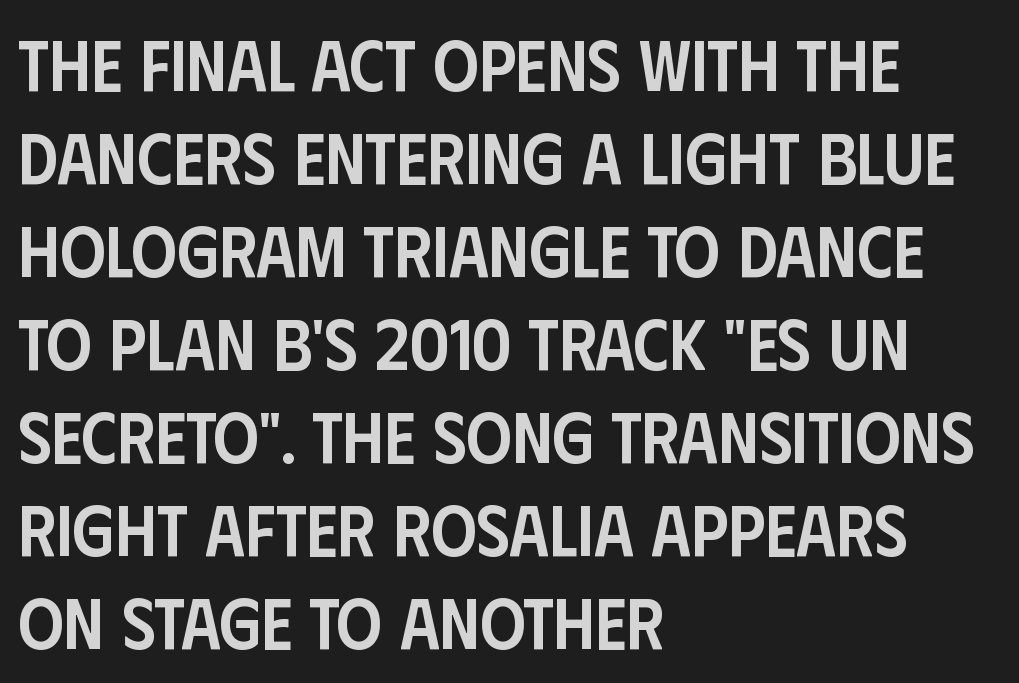
The image shows 71 px semibold, condensed sans-serif type, upright; set left-aligned, normal line spacing (1.31x), normal letter spacing, not underlined; low stroke contrast and a large x-height.
